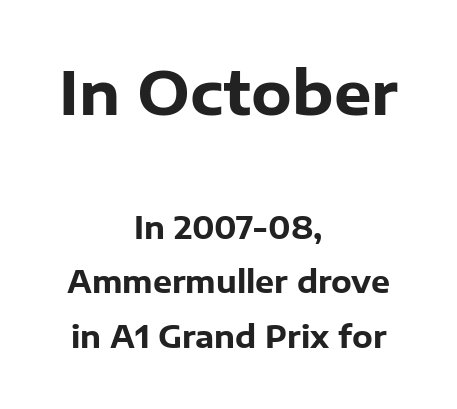
You get the large type first, then a drop to smaller type. Typesetter's note: full bold, strokes at maximum text heaviness. Designer's note — italics off, roman on. The letters carry no serifs — their stems end cleanly without finishing strokes.
